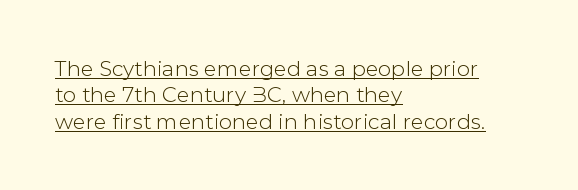
Quick note: not italic, upright. Underlined type. One-word summary of the alignment: left. Evenly set lines give the paragraph a standard silhouette. Is the letter spacing exaggerated? No — it looks like the ordinary default.
